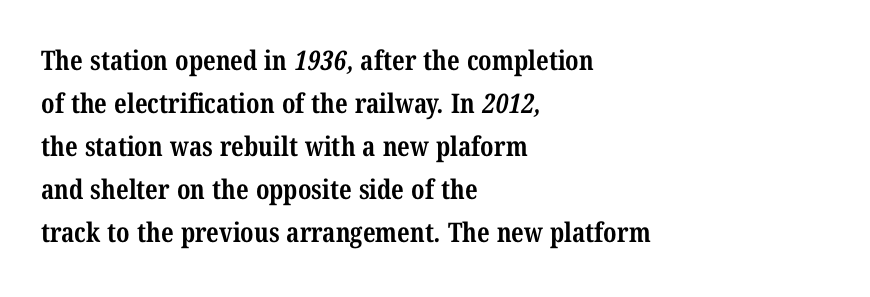
The image shows 27 px bold type; set left-aligned, normal line spacing (1.59x), normal letter spacing, not underlined.
